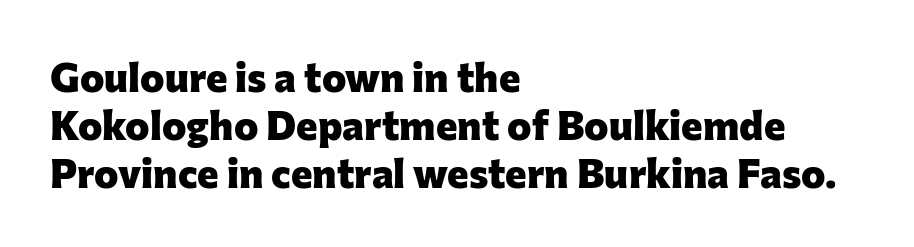
{"serif": "no", "italic": "no", "bold": "yes", "weight": "heavy", "width": "normal", "stroke_contrast": "low", "x_height": "medium", "monospaced": "no", "underline": "no", "align": "left", "line_spacing_ratio": 1.17, "letter_spacing": "normal", "letter_spacing_em": 0.0, "glyph_px": 41}
